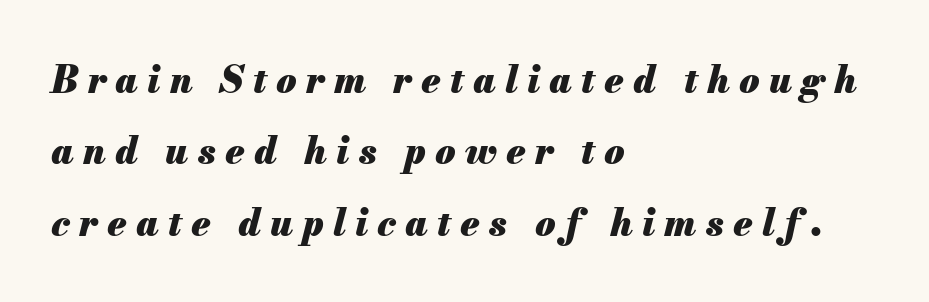
The rendering uses natural spacing where letterforms have individual widths. Unmarked baselines from the first word to the last. These words are printed bold, with thick strokes throughout. The lines are spread far apart with generous leading. Is the block centered? No — it sits flush against the left margin. The axis of the letterforms is tilted away from vertical.
